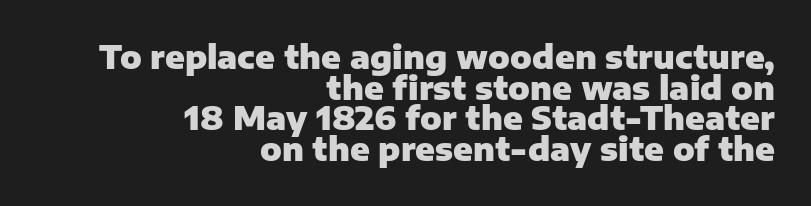
Q: Is the text bold? A: Yes.
Q: Is the text italic (slanted)? A: No, it is upright.
Q: Is the typeface a serif or a sans-serif typeface? A: Sans-serif.
Q: Is the text underlined? A: No.
Q: How is the paragraph aligned? A: Right-aligned.
Q: Is the spacing between letters normal or unusually wide? A: Normal.
Q: Is the spacing between lines tight, normal or loose? A: Tight.
Q: Width (condensed, normal, or wide)? A: Normal.
Q: Stroke contrast? A: Low.
Q: x-height? A: Medium.
Q: Monospaced? A: No.
